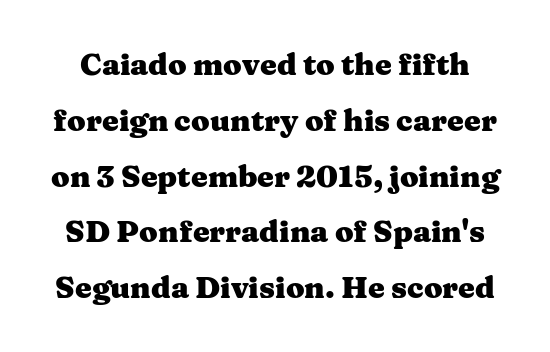
Q: Is the text bold? A: Yes.
Q: Is the text italic (slanted)? A: No, it is upright.
Q: Is the typeface a serif or a sans-serif typeface? A: Serif.
Q: Is the text underlined? A: No.
Q: Is the spacing between letters normal or unusually wide? A: Normal.
Q: Width (condensed, normal, or wide)? A: Wide.
Q: Stroke contrast? A: Medium.
Q: x-height? A: Medium.
Q: Monospaced? A: No.
